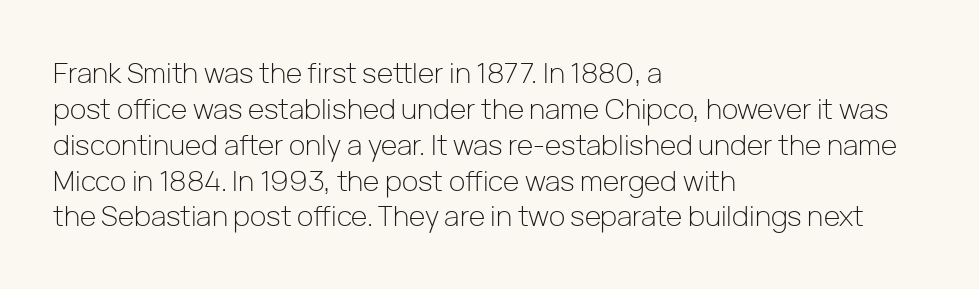
The image shows 28 px light sans-serif type, upright; set left-aligned, normal line spacing (1.28x), normal letter spacing, not underlined; low stroke contrast and a medium x-height.
